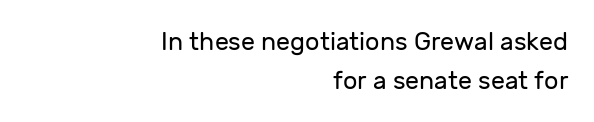
Characters follow at the spacing the type designer built in. Visually the block forms a straight wall on the right and a jagged coastline on the left. Stroke mass is kept to a normal reading level or below. Italic: no, the glyphs are upright roman.
